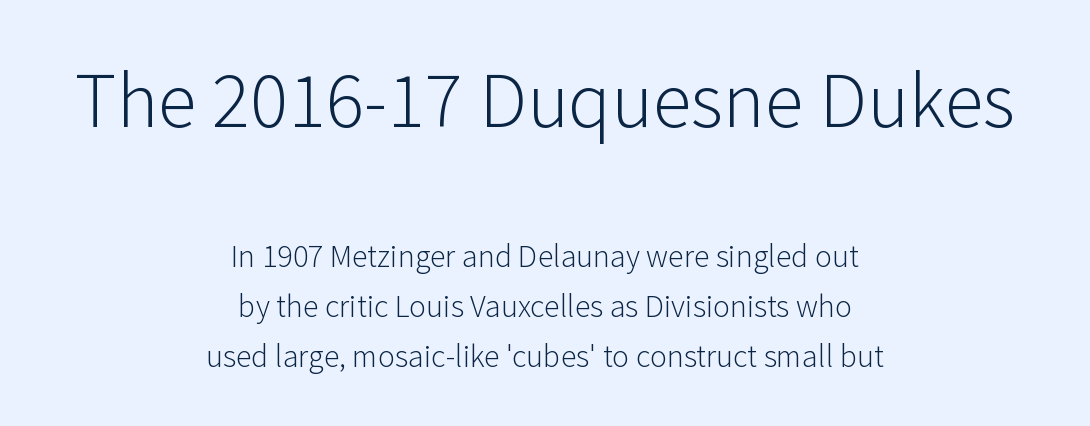
{"serif": "no", "italic": "no", "bold": "no", "weight": "light", "width": "normal", "stroke_contrast": "low", "x_height": "medium", "monospaced": "no", "underline": "no", "align": "center", "line_spacing": "normal", "line_spacing_ratio": 1.56, "letter_spacing": "normal", "letter_spacing_em": 0.0, "larger_block": "first", "size_ratio": 2.47, "glyph_px": 79}
